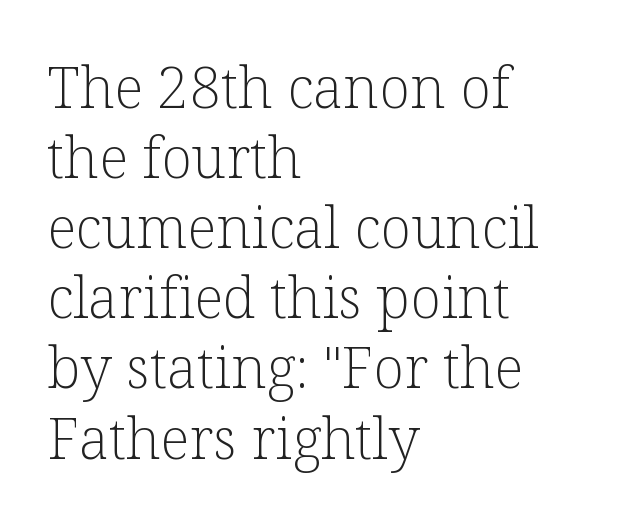
The image shows 57 px light serif type, upright; set left-aligned, line spacing 1.23x, normal letter spacing, not underlined; low stroke contrast and a medium x-height.
